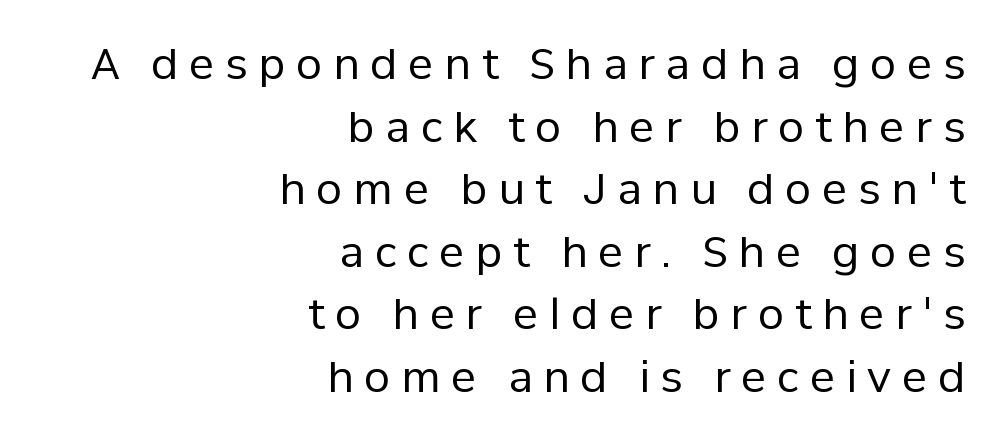
The axis of the letterforms is exactly vertical. Letterform terminals end flat and unadorned throughout the passage. The space between consecutive lines is moderate. The horizontal fit of the characters is loose and conspicuously gappy.
